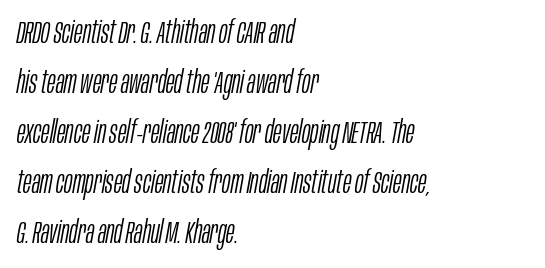
Q: Is the text bold? A: No.
Q: Is the text italic (slanted)? A: Yes, it leans right by about 10 degrees.
Q: Is the text underlined? A: No.
Q: How is the paragraph aligned? A: Left-aligned.
Q: Is the spacing between letters normal or unusually wide? A: Normal.
Q: Is the spacing between lines tight, normal or loose? A: Normal.
Q: Width (condensed, normal, or wide)? A: Condensed.
Q: Stroke contrast? A: Low.
Q: x-height? A: Large.
Q: Monospaced? A: No.
